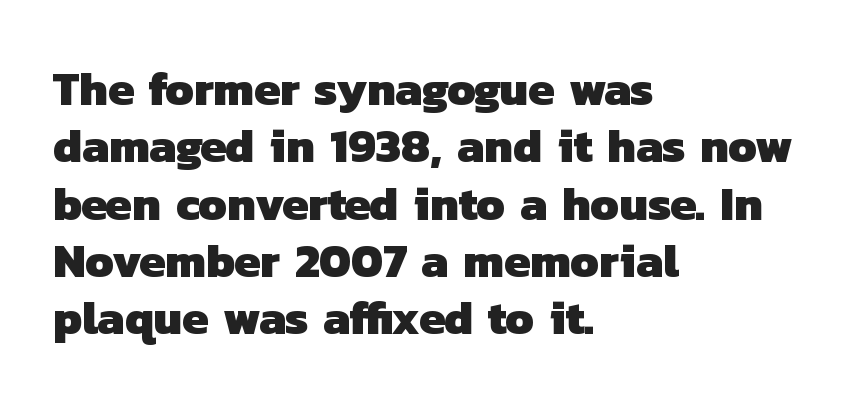
The image shows 47 px heavy sans-serif type; set left-aligned, line spacing 1.22x, normal letter spacing, not underlined; low stroke contrast and a medium x-height.
